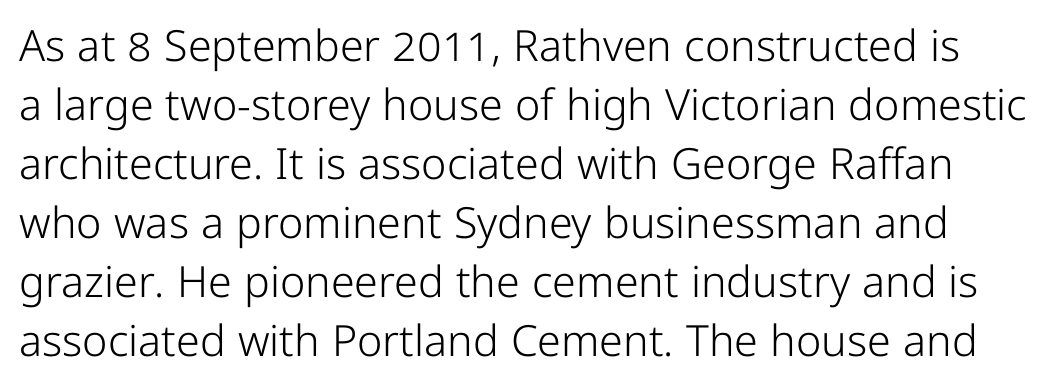
Q: Is the text bold? A: No.
Q: Is the text italic (slanted)? A: No, it is upright.
Q: Is the typeface a serif or a sans-serif typeface? A: Sans-serif.
Q: Is the text underlined? A: No.
Q: Is the spacing between letters normal or unusually wide? A: Normal.
Q: Is the spacing between lines tight, normal or loose? A: Normal.
Q: Width (condensed, normal, or wide)? A: Condensed.
Q: Stroke contrast? A: Low.
Q: x-height? A: Medium.
Q: Monospaced? A: No.
